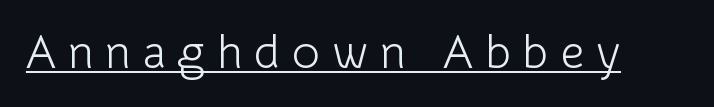
The image shows 47 px light sans-serif type, upright; set unusually wide letter spacing (+0.25 em), underlined; low stroke contrast and a medium x-height.
